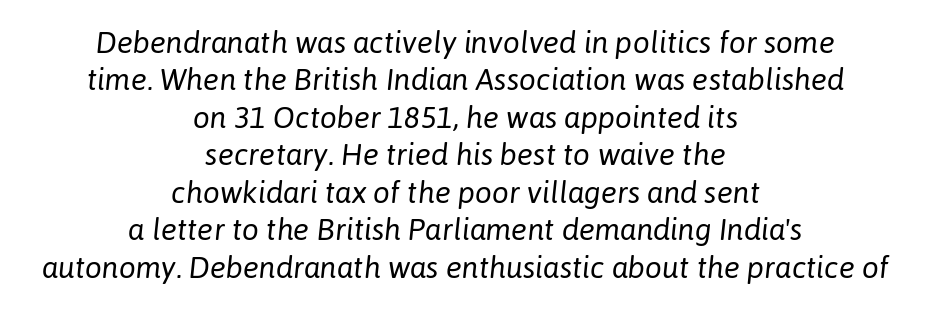
This sample keeps an unexceptional amount of space between lines. Designer's note — italics engaged. The paragraph has two soft edges and a firm central axis. Compared with a typical body face, this is equally light or lighter still. No word sits above an underline.
